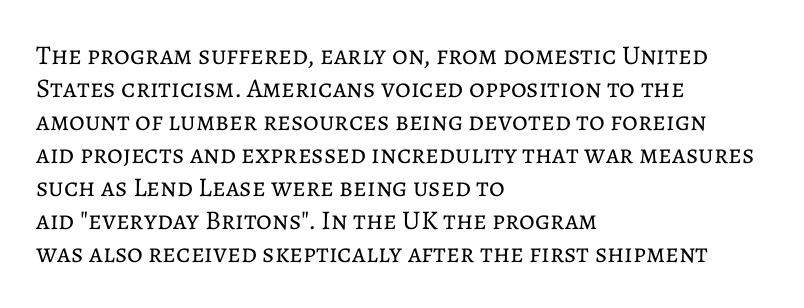
The type sits square on the baseline with zero lean. All the whitespace from short lines collects on the right. Students, note that the glyphs here touch the page at normal intervals. Weight class: somewhere from thin through regular. The foot of each line stays bare and open.
